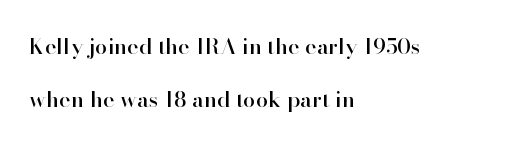
{"italic": "no", "underline": "no", "align": "left", "line_spacing": "loose", "line_spacing_ratio": 2.43, "letter_spacing": "normal", "letter_spacing_em": 0.0, "glyph_px": 22}
